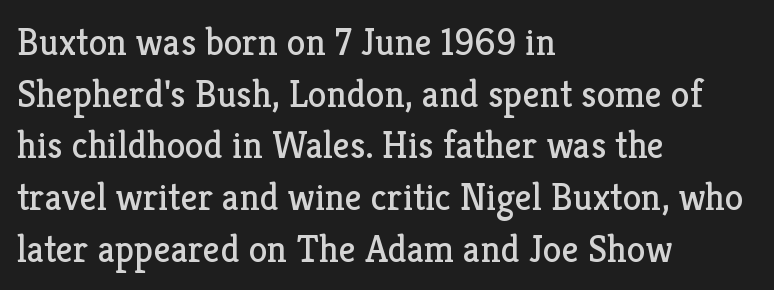
The image shows 38 px regular-weight serif type, upright; set left-aligned, normal line spacing (1.36x), normal letter spacing, not underlined; low stroke contrast and a medium x-height.
